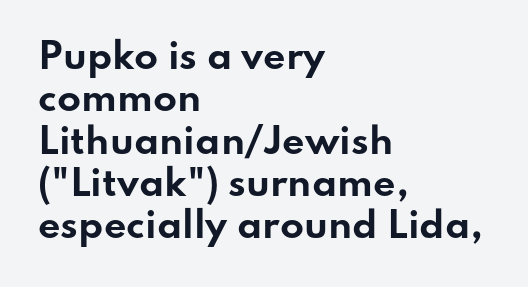
Q: Is the text bold? A: Yes.
Q: Is the text italic (slanted)? A: No, it is upright.
Q: Is the typeface a serif or a sans-serif typeface? A: Sans-serif.
Q: Is the text underlined? A: No.
Q: How is the paragraph aligned? A: Left-aligned.
Q: Is the spacing between letters normal or unusually wide? A: Normal.
Q: Width (condensed, normal, or wide)? A: Wide.
Q: Stroke contrast? A: Low.
Q: x-height? A: Small.
Q: Monospaced? A: No.
